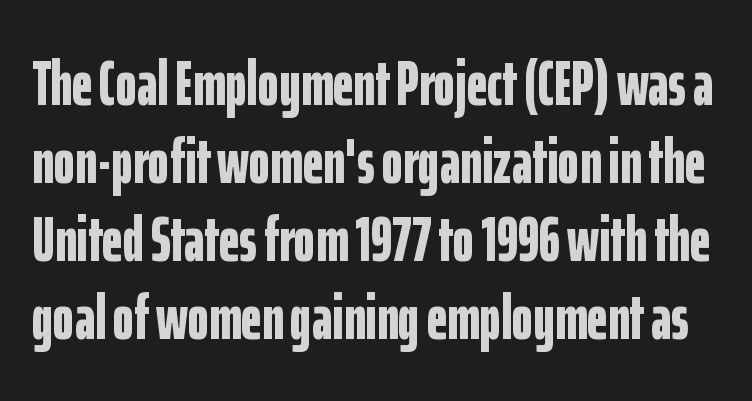
This sample has the flowing, uneven cadence of proportional lettering. Every stem runs plumb, perpendicular to the baseline. The font is running at its bold setting. The gap between lines stays unmarked.
